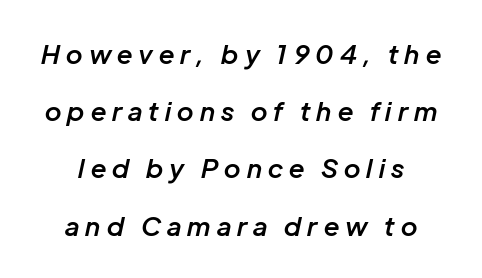
The image shows 26 px text type, italic (leaning right); set loose line spacing (2.2x), unusually wide letter spacing (+0.24 em), not underlined.
